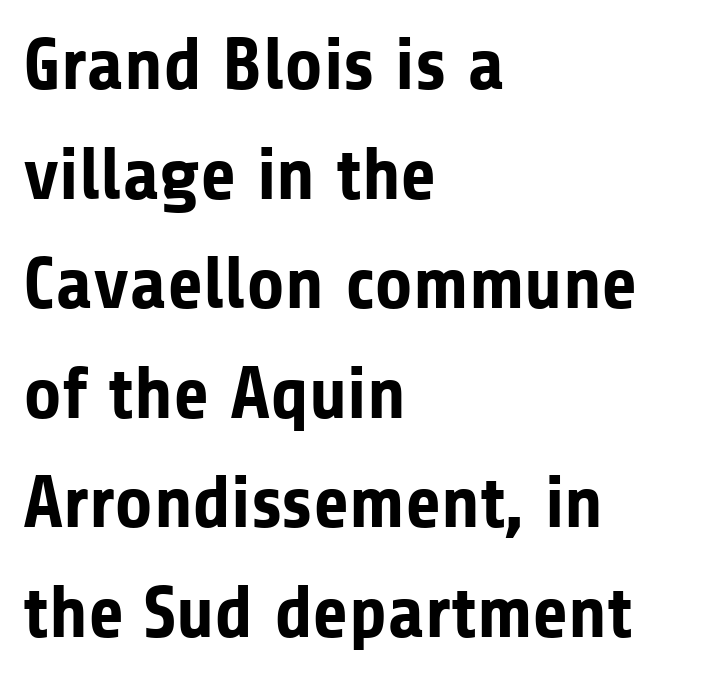
{"serif": "no", "italic": "no", "bold": "yes", "weight": "bold", "width": "normal", "stroke_contrast": "low", "x_height": "medium", "monospaced": "no", "underline": "no", "align": "left", "line_spacing": "normal", "line_spacing_ratio": 1.48, "letter_spacing": "normal", "letter_spacing_em": 0.0, "glyph_px": 74}
